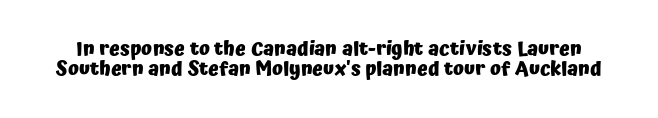
The image shows 20 px bold type, upright; set tight line spacing (1.0x), normal letter spacing, not underlined.
